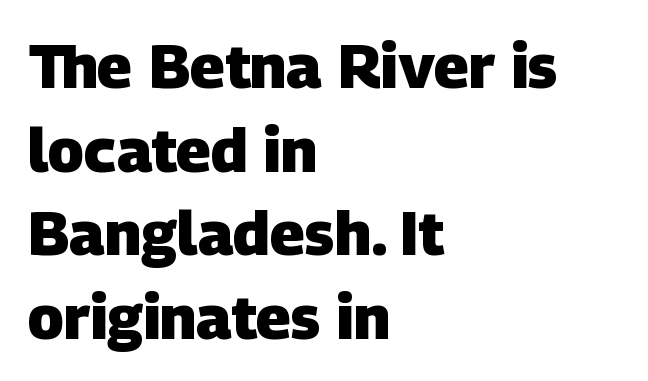
{"serif": "no", "bold": "yes", "weight": "heavy", "width": "normal", "stroke_contrast": "low", "x_height": "large", "monospaced": "no", "underline": "no", "align": "left", "line_spacing": "normal", "line_spacing_ratio": 1.37, "letter_spacing": "normal", "letter_spacing_em": 0.0, "glyph_px": 61}
